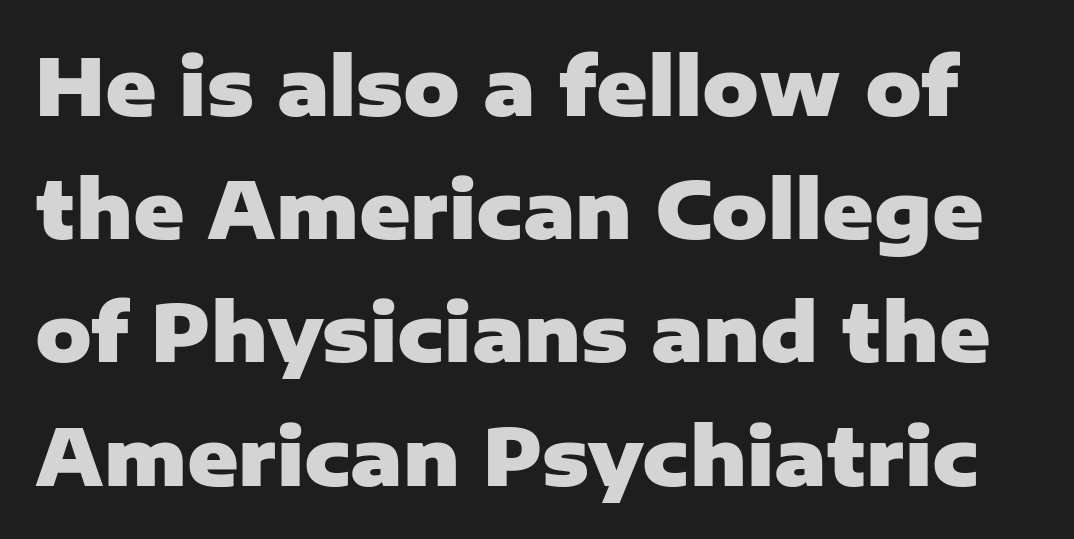
Do the characters align in a grid? No, the font is proportional. Does the weight exceed regular? Yes, all the way to bold. This sample keeps an unexceptional amount of space between lines. Rule under the text: the space is simply empty. In terms of letterform style, serifs are entirely absent.
